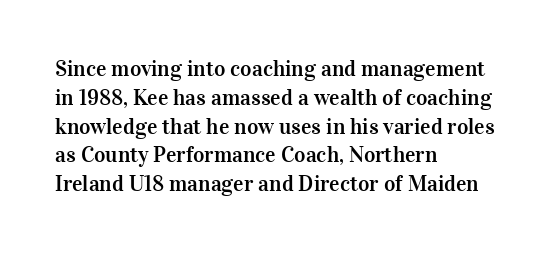
The image shows 22 px text type, upright; set left-aligned, normal line spacing (1.31x), normal letter spacing, not underlined.
